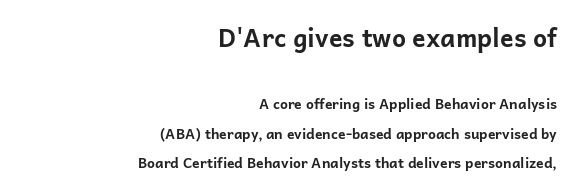
The image shows 25 px bold type, upright; set right-aligned, loose line spacing (2.12x), normal letter spacing, not underlined; the first (top) block is 1.79x larger.
